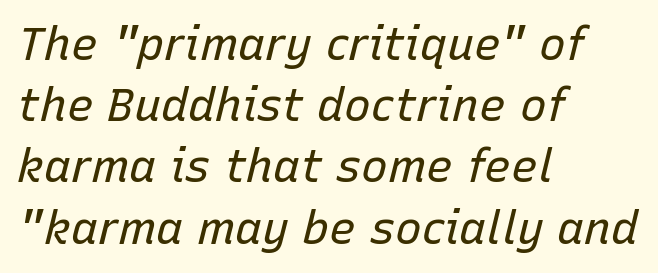
Varying glyph widths throughout — classic text-font behaviour. Compared with typical body copy, the letter spacing here is the same. The area under the type is left untouched. Every character sits at an angle, as italics do. Reading down the block, your eye returns to a fixed left position each line. The passage shown is not bold in any degree.
